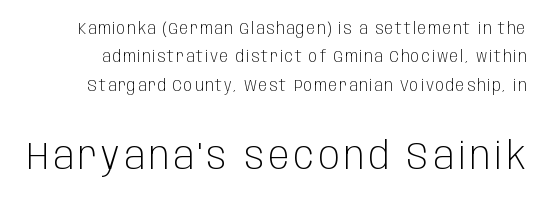
The image shows 39 px light, condensed sans-serif type, upright; set line spacing 1.78x, not underlined; the second (bottom) block is 2.44x larger; low stroke contrast and a large x-height.
